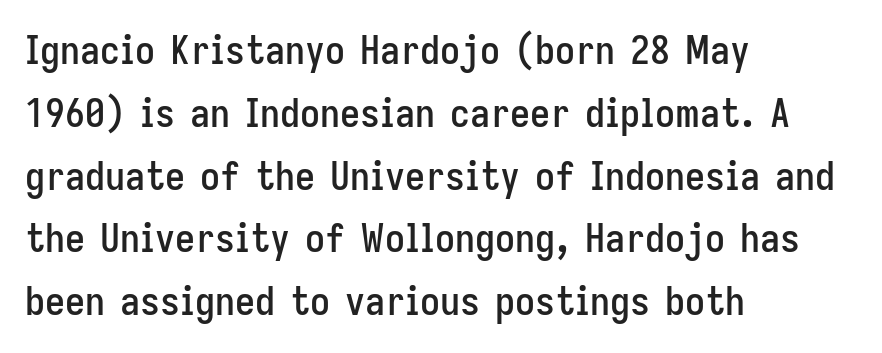
{"serif": "no", "italic": "no", "width": "condensed", "stroke_contrast": "low", "x_height": "medium", "monospaced": "no", "underline": "no", "align": "left", "line_spacing": "normal", "line_spacing_ratio": 1.57, "letter_spacing": "normal", "letter_spacing_em": 0.0, "glyph_px": 40}
